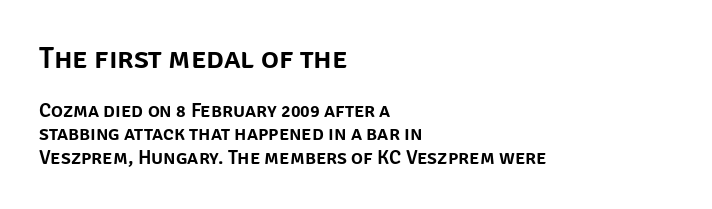
{"serif": "no", "italic": "no", "width": "normal", "stroke_contrast": "low", "x_height": "large", "monospaced": "no", "underline": "no", "align": "left", "line_spacing_ratio": 1.17, "letter_spacing": "normal", "letter_spacing_em": 0.0, "larger_block": "first", "size_ratio": 1.5, "glyph_px": 30}
